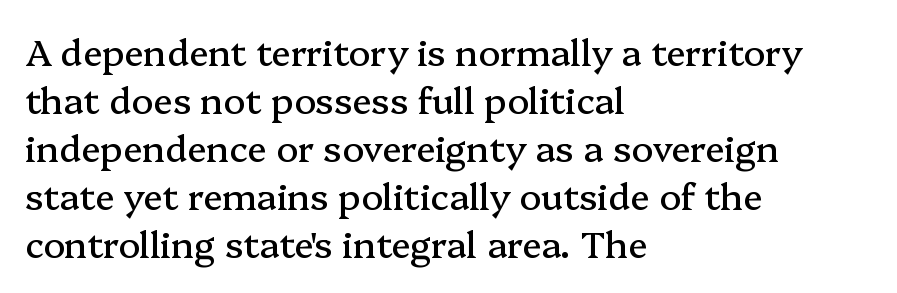
{"serif": "yes", "italic": "no", "width": "normal", "stroke_contrast": "medium", "x_height": "medium", "monospaced": "no", "underline": "no", "align": "left", "line_spacing": "normal", "line_spacing_ratio": 1.33, "letter_spacing": "normal", "letter_spacing_em": 0.0, "glyph_px": 36}
